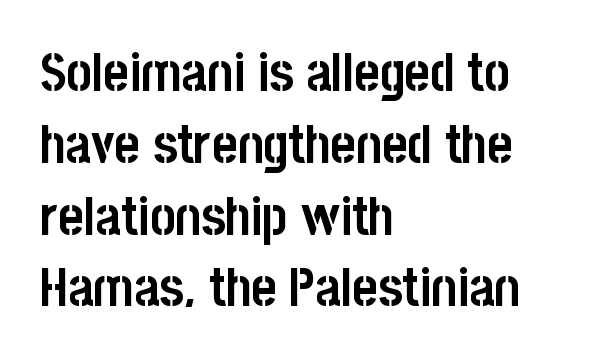
The image shows 54 px semibold, condensed sans-serif type, upright; set left-aligned, normal line spacing (1.33x), normal letter spacing, not underlined; low stroke contrast and a large x-height.
